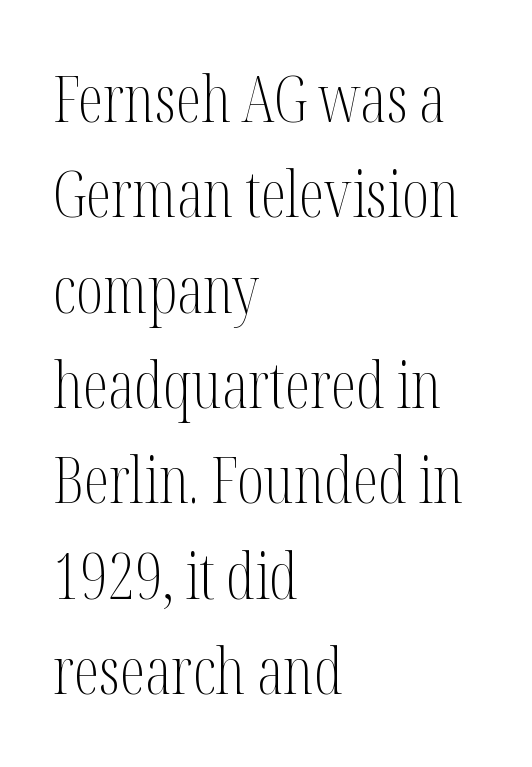
The letters advance in unequal steps, a hallmark of proportional type. Spacing between characters is what you'd get straight out of the box. The glyphs are unaccompanied by any horizontal stroke below them. This sample uses a serif face. Which margin do the lines hug? The left one — the right edge is uneven.
